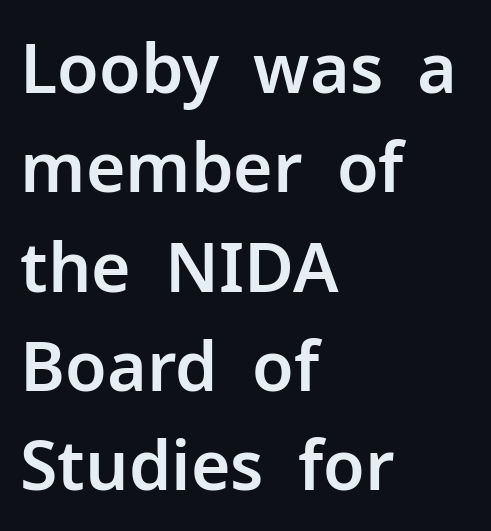
{"serif": "no", "italic": "no", "width": "normal", "stroke_contrast": "low", "x_height": "medium", "monospaced": "no", "underline": "no", "align": "left", "line_spacing": "normal", "line_spacing_ratio": 1.46, "letter_spacing": "normal", "letter_spacing_em": 0.0, "glyph_px": 68}
